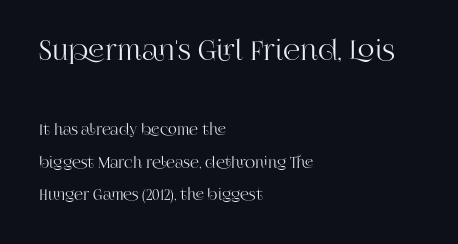
The image shows 27 px text type, upright; set left-aligned, loose line spacing (2.34x), normal letter spacing, not underlined; the first (top) block is 1.93x larger.
